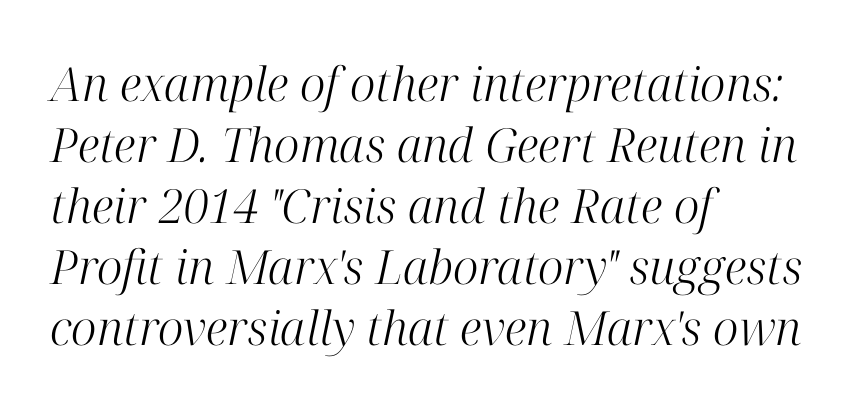
Q: Is the text bold? A: No.
Q: Is the text italic (slanted)? A: Yes, it leans right by about 12 degrees.
Q: Is the typeface a serif or a sans-serif typeface? A: Serif.
Q: Is the text underlined? A: No.
Q: How is the paragraph aligned? A: Left-aligned.
Q: Is the spacing between letters normal or unusually wide? A: Normal.
Q: Is the spacing between lines tight, normal or loose? A: Normal.
Q: Width (condensed, normal, or wide)? A: Normal.
Q: Stroke contrast? A: High.
Q: x-height? A: Medium.
Q: Monospaced? A: No.
